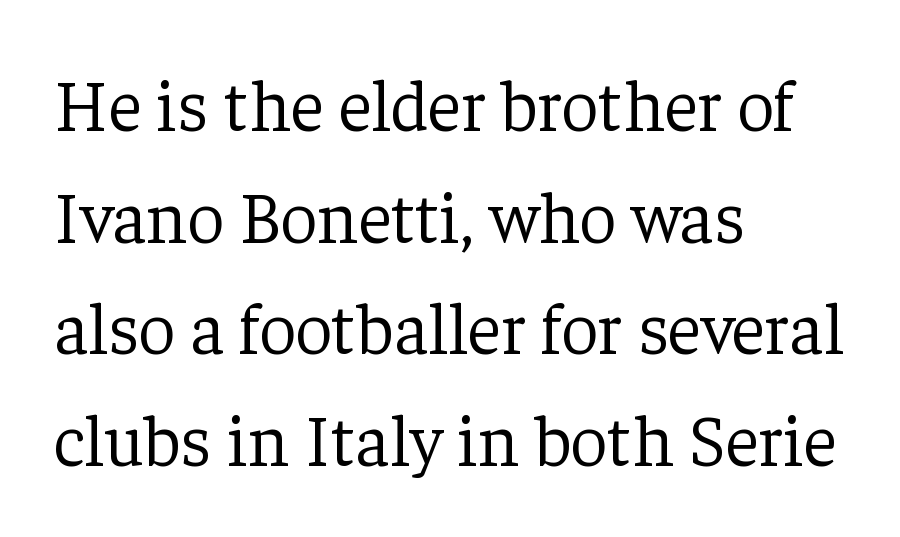
Q: Is the text bold? A: No.
Q: Is the text italic (slanted)? A: No, it is upright.
Q: Is the typeface a serif or a sans-serif typeface? A: Serif.
Q: Is the text underlined? A: No.
Q: How is the paragraph aligned? A: Left-aligned.
Q: Is the spacing between letters normal or unusually wide? A: Normal.
Q: Is the spacing between lines tight, normal or loose? A: Normal.
Q: Width (condensed, normal, or wide)? A: Normal.
Q: Stroke contrast? A: Low.
Q: x-height? A: Medium.
Q: Monospaced? A: No.
